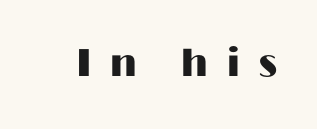
The image shows 39 px wide sans-serif type, upright; set unusually wide letter spacing (+0.44 em), not underlined; high stroke contrast and a medium x-height.
